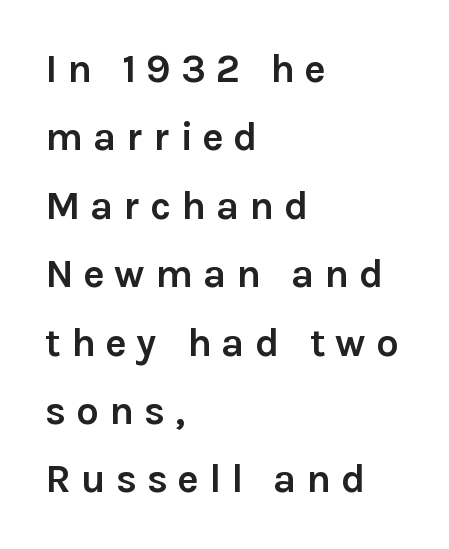
The typography opts for an upright posture over an oblique one. Weight: bold. I'd call this a sans setting — the letters go barefoot. Loose tracking; the words dissolve into strings of separated letters.
